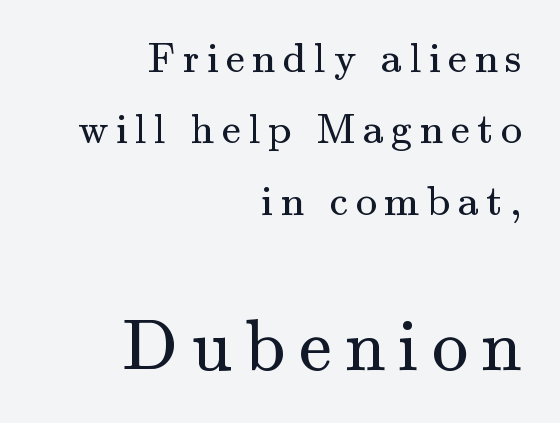
Q: Is the text bold? A: No.
Q: Is the text italic (slanted)? A: No, it is upright.
Q: Is the typeface a serif or a sans-serif typeface? A: Serif.
Q: Is the text underlined? A: No.
Q: How is the paragraph aligned? A: Right-aligned.
Q: Is the spacing between lines tight, normal or loose? A: Normal.
Q: Which block of text is set in a larger size, the first (top) or the second (bottom)? A: The second (bottom) one.
Q: Width (condensed, normal, or wide)? A: Normal.
Q: Stroke contrast? A: Medium.
Q: x-height? A: Small.
Q: Monospaced? A: No.
